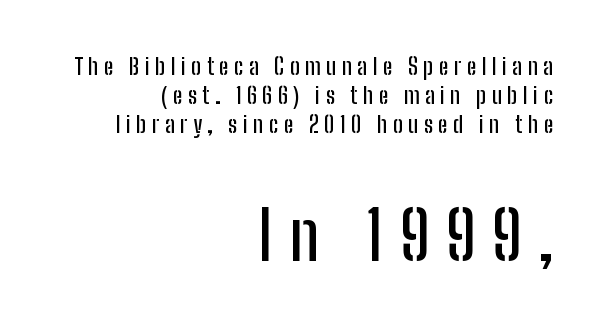
The image shows 68 px condensed sans-serif type, upright; set right-aligned, normal line spacing (1.27x), unusually wide letter spacing (+0.24 em), not underlined; the second (bottom) block is 2.96x larger; low stroke contrast and a medium x-height.
